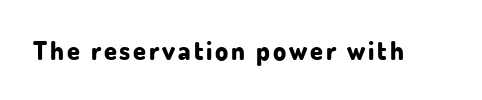
Heavy, bold letterforms. Tall strokes in this sample are plumb rather than angled. The strip under each line holds only bare page.
